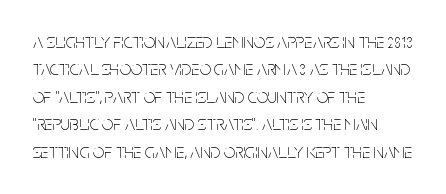
{"italic": "no", "bold": "no", "underline": "no", "align": "left", "line_spacing": "normal", "line_spacing_ratio": 1.37, "letter_spacing": "normal", "letter_spacing_em": 0.0, "glyph_px": 20}
